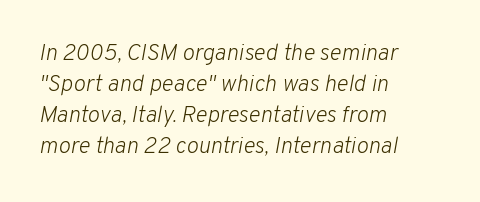
The image shows 23 px text type, italic (leaning right); set left-aligned, normal line spacing (1.35x), normal letter spacing, not underlined.
